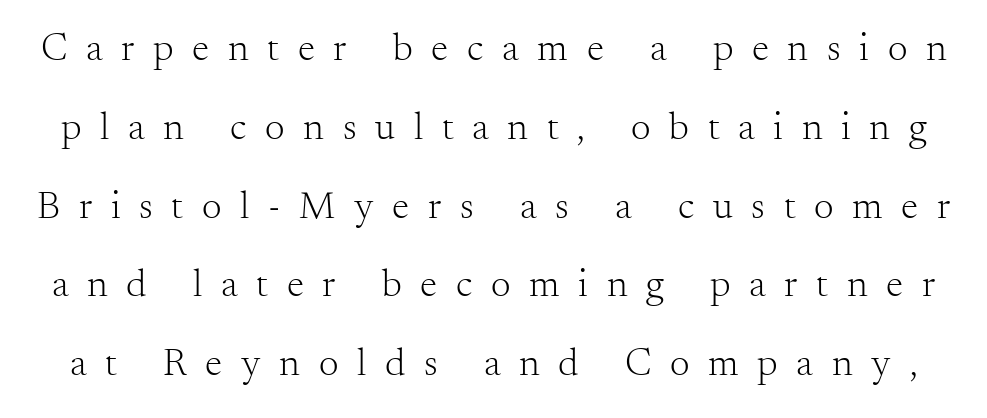
Q: Is the text bold? A: No.
Q: Is the text italic (slanted)? A: No, it is upright.
Q: Is the typeface a serif or a sans-serif typeface? A: Serif.
Q: Is the text underlined? A: No.
Q: Is the spacing between letters normal or unusually wide? A: Unusually wide.
Q: Is the spacing between lines tight, normal or loose? A: Loose.
Q: Width (condensed, normal, or wide)? A: Normal.
Q: Stroke contrast? A: Medium.
Q: x-height? A: Small.
Q: Monospaced? A: No.
